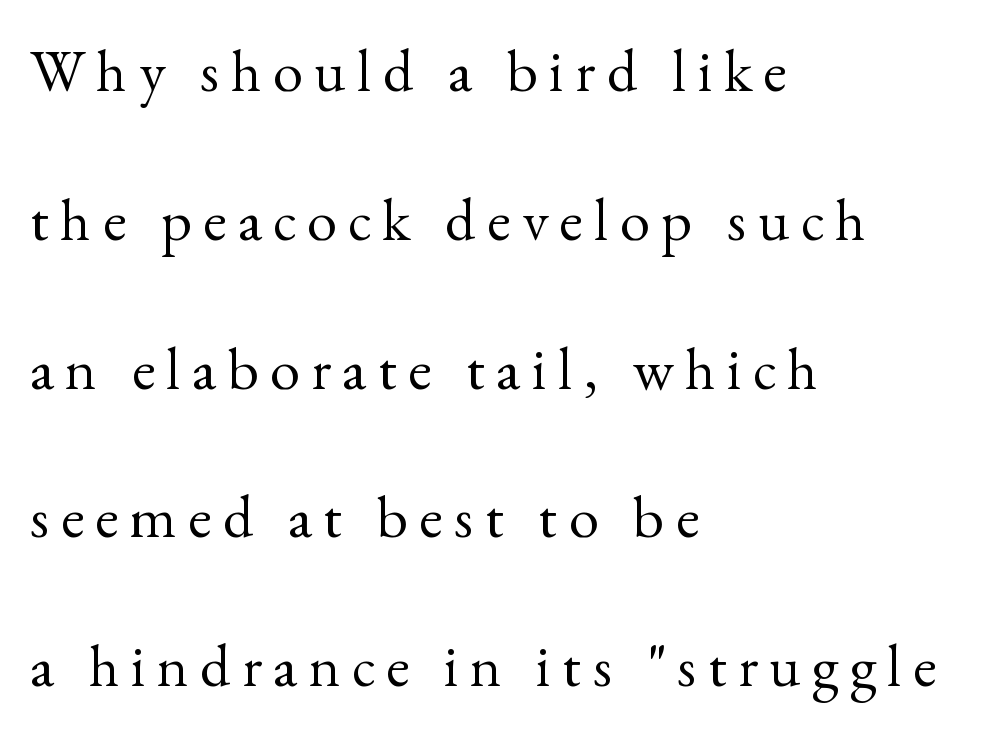
Notice the wide empty band between every row — that's loose leading. A student would call this left alignment; a typographer would say flush left, rag right. The type sits square on the baseline with zero lean. The letters look calm and open, with moderate or lighter stems.
